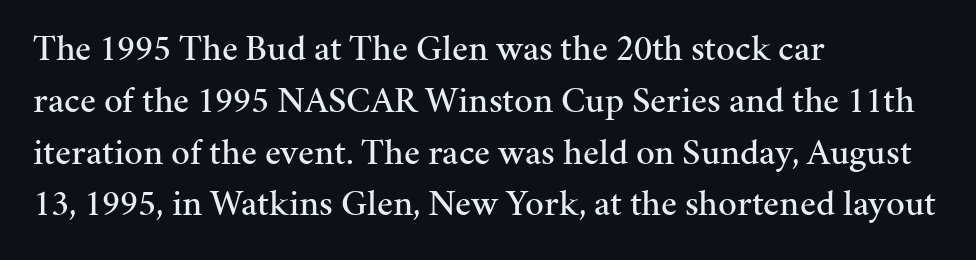
The image shows 37 px serif type, upright; set left-aligned, normal line spacing (1.4x), normal letter spacing, not underlined; medium stroke contrast and a medium x-height.
